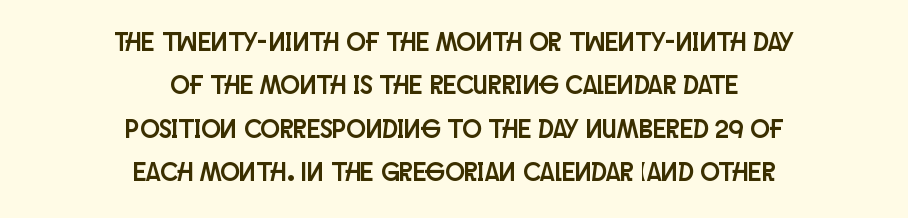
The image shows 26 px text type, upright; set centered, normal line spacing (1.67x), normal letter spacing, not underlined.
